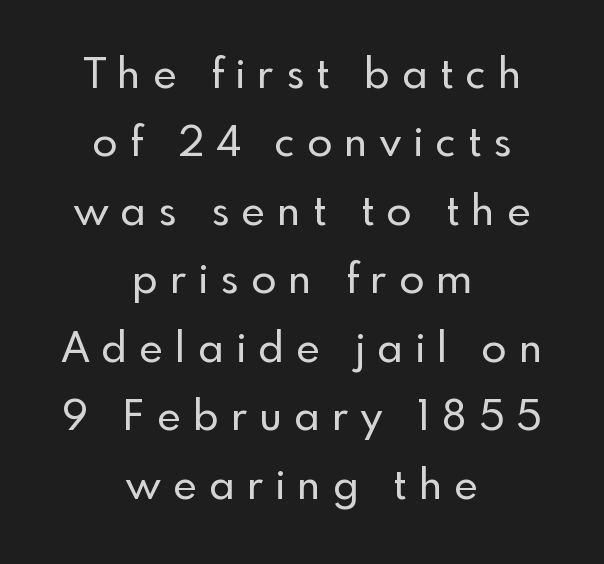
The image shows 41 px sans-serif type, upright; set centered, normal line spacing (1.67x), unusually wide letter spacing (+0.3 em), not underlined; a small x-height.
